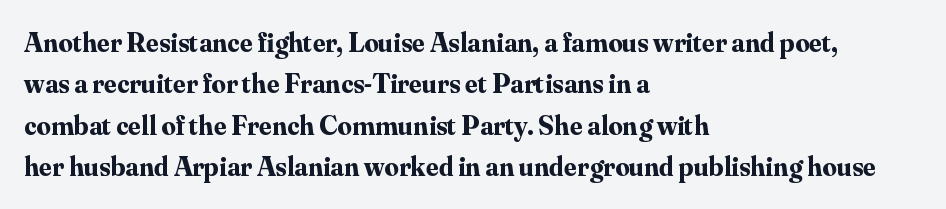
Q: Is the text bold? A: Yes.
Q: Is the text italic (slanted)? A: No, it is upright.
Q: Is the typeface a serif or a sans-serif typeface? A: Serif.
Q: Is the text underlined? A: No.
Q: How is the paragraph aligned? A: Left-aligned.
Q: Is the spacing between letters normal or unusually wide? A: Normal.
Q: Is the spacing between lines tight, normal or loose? A: Normal.
Q: Width (condensed, normal, or wide)? A: Normal.
Q: Stroke contrast? A: Medium.
Q: x-height? A: Small.
Q: Monospaced? A: No.
